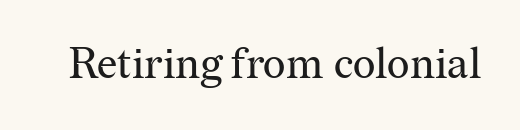
Q: Is the text bold? A: No.
Q: Is the text italic (slanted)? A: No, it is upright.
Q: Is the typeface a serif or a sans-serif typeface? A: Serif.
Q: Is the text underlined? A: No.
Q: Is the spacing between letters normal or unusually wide? A: Normal.
Q: Width (condensed, normal, or wide)? A: Normal.
Q: Stroke contrast? A: Medium.
Q: x-height? A: Medium.
Q: Monospaced? A: No.
